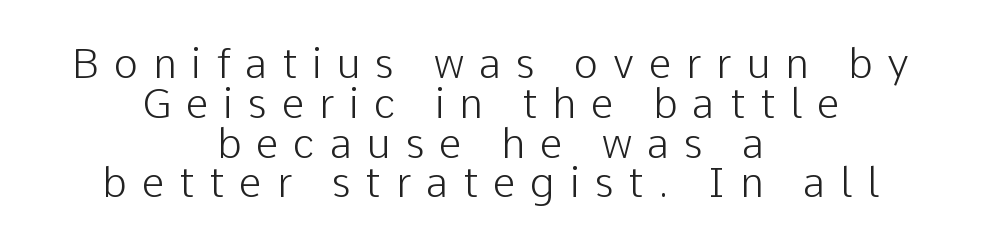
Q: Is the text bold? A: No.
Q: Is the text italic (slanted)? A: No, it is upright.
Q: Is the typeface a serif or a sans-serif typeface? A: Sans-serif.
Q: Is the text underlined? A: No.
Q: How is the paragraph aligned? A: Centered.
Q: Is the spacing between letters normal or unusually wide? A: Unusually wide.
Q: Is the spacing between lines tight, normal or loose? A: Tight.
Q: Width (condensed, normal, or wide)? A: Normal.
Q: Stroke contrast? A: Low.
Q: x-height? A: Medium.
Q: Monospaced? A: No.
